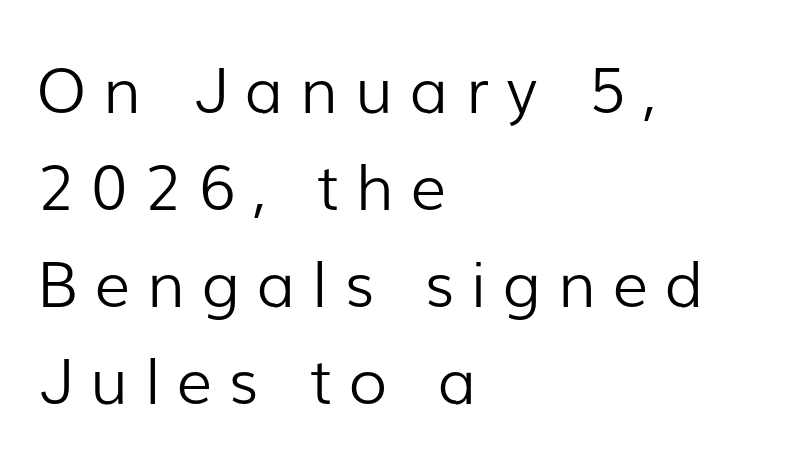
Q: Is the text bold? A: No.
Q: Is the text italic (slanted)? A: No, it is upright.
Q: Is the typeface a serif or a sans-serif typeface? A: Sans-serif.
Q: Is the text underlined? A: No.
Q: How is the paragraph aligned? A: Left-aligned.
Q: Is the spacing between letters normal or unusually wide? A: Unusually wide.
Q: Is the spacing between lines tight, normal or loose? A: Normal.
Q: Width (condensed, normal, or wide)? A: Normal.
Q: Stroke contrast? A: Low.
Q: x-height? A: Medium.
Q: Monospaced? A: No.
